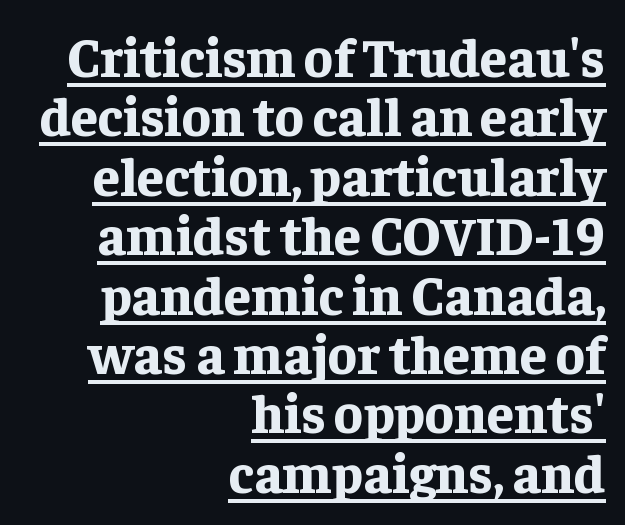
Q: Is the text bold? A: Yes.
Q: Is the text italic (slanted)? A: No, it is upright.
Q: Is the typeface a serif or a sans-serif typeface? A: Serif.
Q: Is the text underlined? A: Yes.
Q: How is the paragraph aligned? A: Right-aligned.
Q: Is the spacing between letters normal or unusually wide? A: Normal.
Q: Is the spacing between lines tight, normal or loose? A: Tight.
Q: Width (condensed, normal, or wide)? A: Normal.
Q: Stroke contrast? A: Low.
Q: x-height? A: Medium.
Q: Monospaced? A: No.
